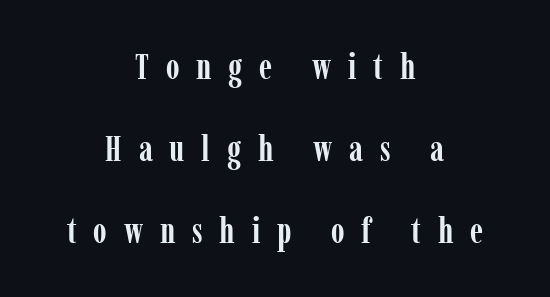
The image shows 35 px semibold, condensed serif type, upright; set centered, loose line spacing (2.34x), unusually wide letter spacing (+0.48 em), not underlined; low stroke contrast and a medium x-height.
